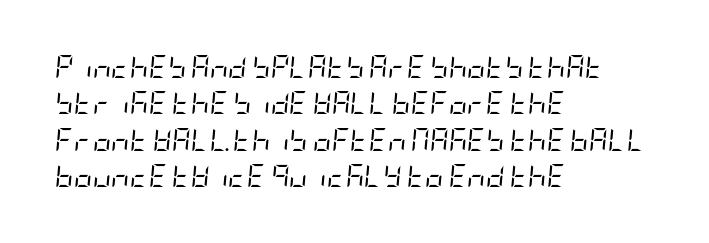
{"italic": "yes", "lean": "right", "slant_degrees": 5, "bold": "no", "underline": "no", "align": "left", "line_spacing": "normal", "line_spacing_ratio": 1.58, "letter_spacing": "normal", "letter_spacing_em": 0.0, "glyph_px": 23}
